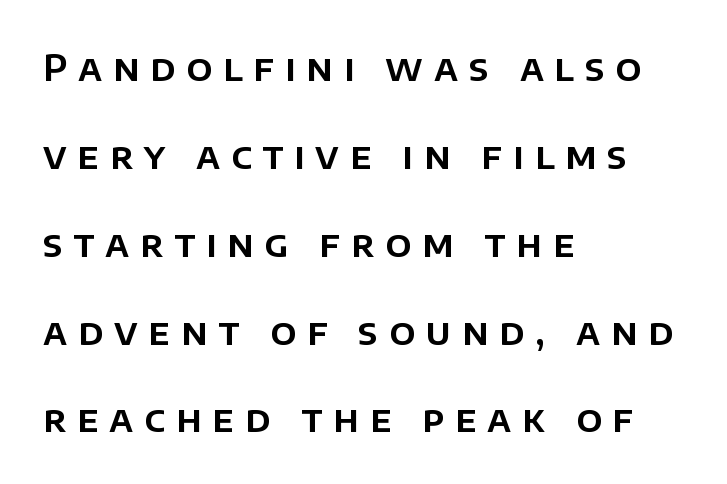
Q: Is the text italic (slanted)? A: No, it is upright.
Q: Is the typeface a serif or a sans-serif typeface? A: Sans-serif.
Q: Is the text underlined? A: No.
Q: How is the paragraph aligned? A: Left-aligned.
Q: Is the spacing between letters normal or unusually wide? A: Unusually wide.
Q: Is the spacing between lines tight, normal or loose? A: Loose.
Q: Width (condensed, normal, or wide)? A: Normal.
Q: Stroke contrast? A: Low.
Q: x-height? A: Large.
Q: Monospaced? A: No.
